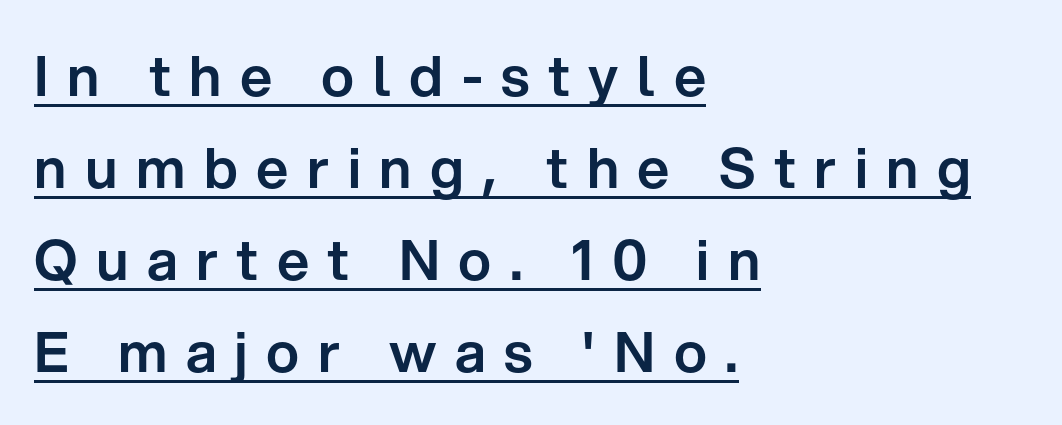
{"serif": "no", "italic": "no", "width": "normal", "stroke_contrast": "low", "x_height": "medium", "monospaced": "no", "underline": "yes", "align": "left", "line_spacing": "normal", "line_spacing_ratio": 1.64, "letter_spacing": "wide", "letter_spacing_em": 0.33, "glyph_px": 56}
